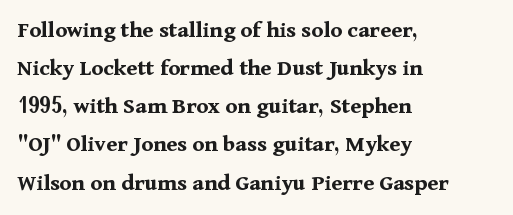
Any mark beneath the type? The region is blank. The letters stand upright; this is a roman face. The type is set solid horizontally, with unmodified tracking. Which margin do the lines hug? The left one — the right edge is uneven. The rendering uses a bold face; every stroke is thick and dark.
